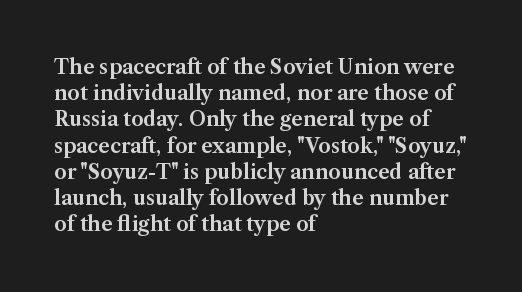
{"italic": "no", "underline": "no", "align": "left", "line_spacing": "normal", "line_spacing_ratio": 1.31, "letter_spacing": "normal", "letter_spacing_em": 0.0, "glyph_px": 20}
